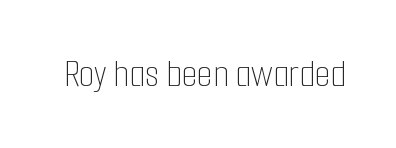
{"italic": "no", "bold": "no", "weight": "thin", "width": "condensed", "stroke_contrast": "low", "x_height": "medium", "monospaced": "no", "underline": "no", "letter_spacing": "normal", "letter_spacing_em": 0.0, "glyph_px": 40}
